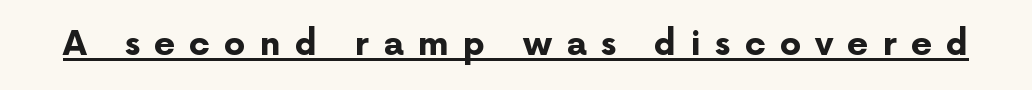
The image shows 34 px bold sans-serif type, upright; set unusually wide letter spacing (+0.41 em), underlined; low stroke contrast and a medium x-height.
